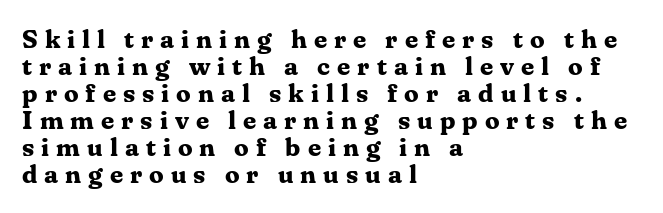
{"italic": "no", "bold": "yes", "underline": "no", "align": "left", "line_spacing": "tight", "line_spacing_ratio": 1.04, "letter_spacing": "wide", "letter_spacing_em": 0.27, "glyph_px": 26}
